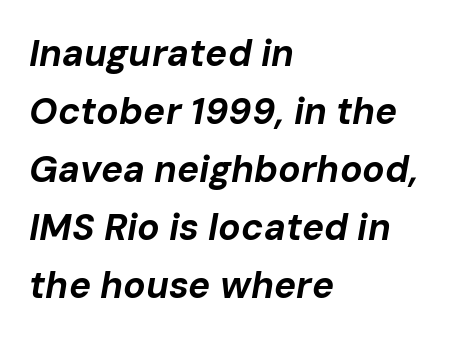
{"italic": "yes", "lean": "right", "slant_degrees": 10, "bold": "yes", "weight": "bold", "width": "normal", "stroke_contrast": "low", "x_height": "medium", "monospaced": "no", "underline": "no", "align": "left", "line_spacing": "normal", "line_spacing_ratio": 1.57, "letter_spacing": "normal", "letter_spacing_em": 0.0, "glyph_px": 37}
